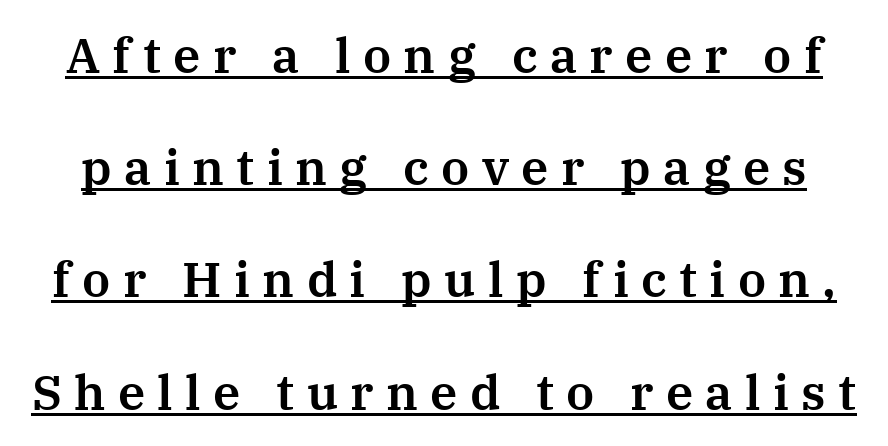
Q: Is the text italic (slanted)? A: No, it is upright.
Q: Is the typeface a serif or a sans-serif typeface? A: Serif.
Q: Is the text underlined? A: Yes.
Q: Is the spacing between letters normal or unusually wide? A: Unusually wide.
Q: Is the spacing between lines tight, normal or loose? A: Loose.
Q: Width (condensed, normal, or wide)? A: Normal.
Q: Stroke contrast? A: Medium.
Q: x-height? A: Medium.
Q: Monospaced? A: No.
